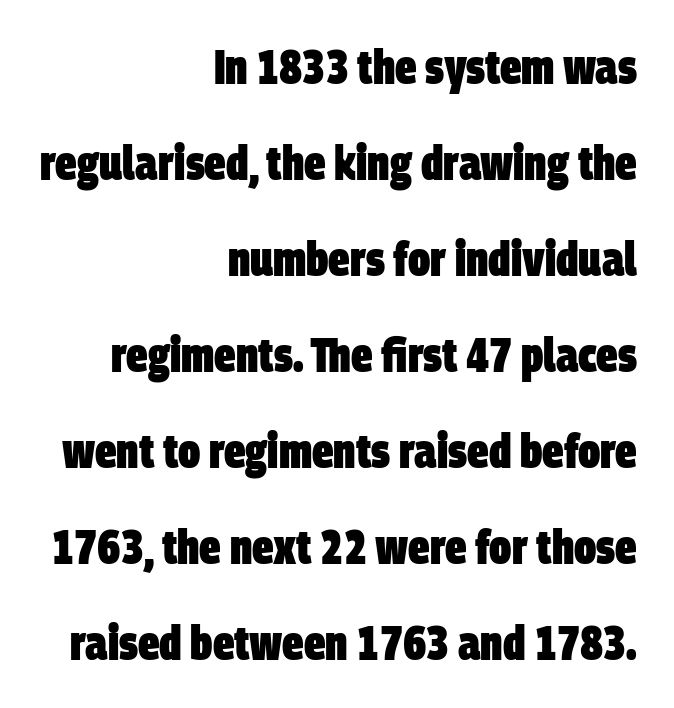
Line endings align vertically; line beginnings do not. Typesetter's note: full bold, strokes at maximum text heaviness. Each new line begins a long way beneath the previous one. The glyphs are unaccompanied by any horizontal stroke below them. Think of a printed novel: that variable character pitch is what you see here. Letterform terminals end flat and unadorned throughout the passage.
